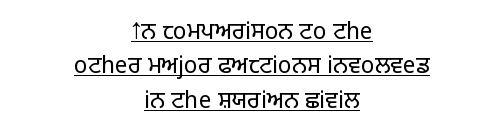
{"italic": "no", "bold": "no", "underline": "yes", "align": "center", "line_spacing": "normal", "line_spacing_ratio": 1.49, "letter_spacing": "normal", "letter_spacing_em": 0.0, "glyph_px": 23}
